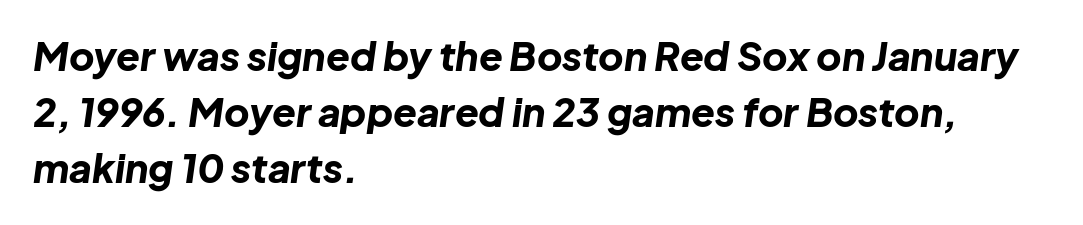
{"italic": "yes", "lean": "right", "slant_degrees": 8, "bold": "yes", "weight": "bold", "width": "normal", "stroke_contrast": "low", "x_height": "medium", "monospaced": "no", "underline": "no", "align": "left", "line_spacing": "normal", "line_spacing_ratio": 1.43, "letter_spacing": "normal", "letter_spacing_em": 0.0, "glyph_px": 39}
